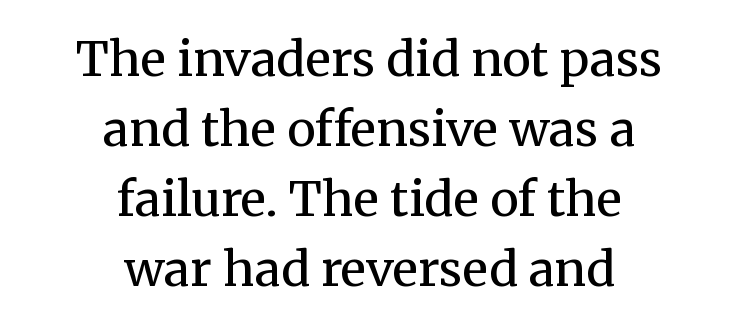
Character widths vary here, with narrow letters taking less room than wide ones. Descender tails drop into unmarked territory. Horizontal alignment here is central, giving a formal, balanced look. Reading down the column, the eye jumps a familiar distance to each next line. The strokes carry an ordinary text weight at most. This is serif lettering, the kind often seen in printed books.
